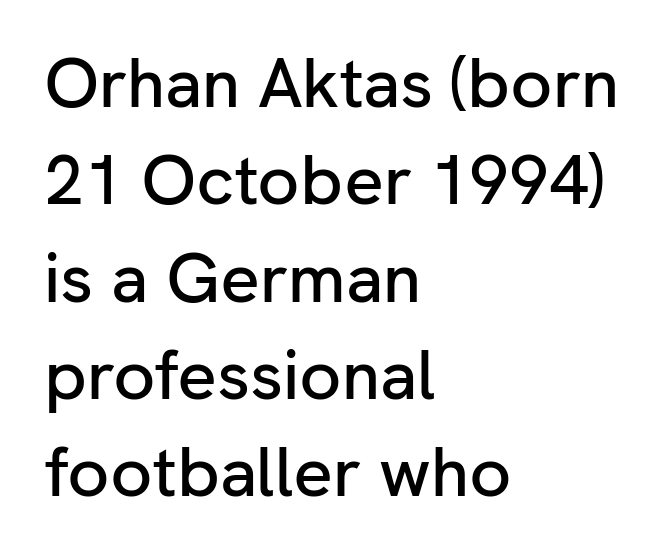
{"serif": "no", "italic": "no", "width": "normal", "stroke_contrast": "low", "x_height": "medium", "monospaced": "no", "underline": "no", "align": "left", "line_spacing": "normal", "line_spacing_ratio": 1.41, "letter_spacing": "normal", "letter_spacing_em": 0.0, "glyph_px": 69}
